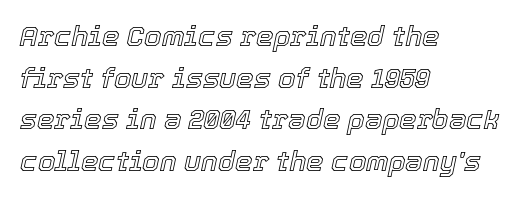
The image shows 28 px text type, italic (leaning right); set left-aligned, normal line spacing (1.49x), normal letter spacing, not underlined; a medium x-height.
